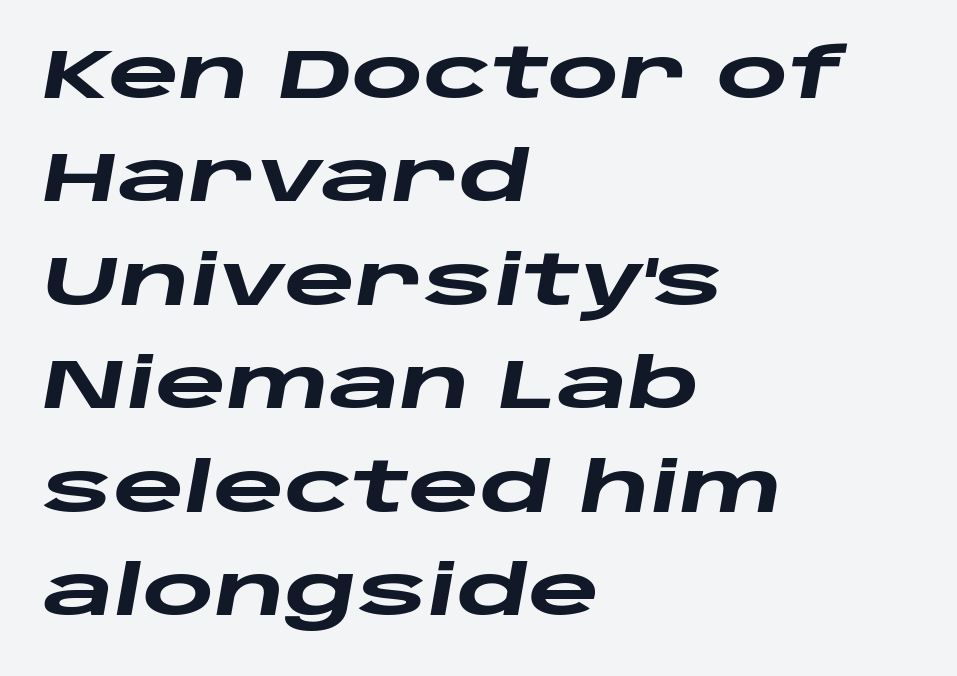
Q: Is the text bold? A: Yes.
Q: Is the text italic (slanted)? A: Yes, it leans right by about 10 degrees.
Q: Is the text underlined? A: No.
Q: How is the paragraph aligned? A: Left-aligned.
Q: Is the spacing between letters normal or unusually wide? A: Normal.
Q: Is the spacing between lines tight, normal or loose? A: Normal.
Q: Width (condensed, normal, or wide)? A: Wide.
Q: Stroke contrast? A: Low.
Q: x-height? A: Large.
Q: Monospaced? A: No.
